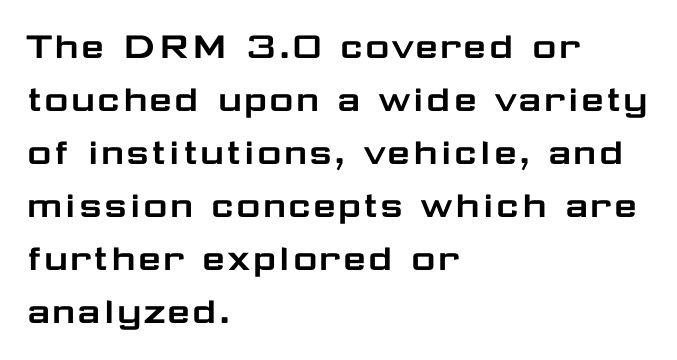
{"serif": "no", "italic": "no", "width": "wide", "stroke_contrast": "low", "x_height": "medium", "monospaced": "no", "underline": "no", "align": "left", "line_spacing": "normal", "line_spacing_ratio": 1.26, "letter_spacing": "normal", "letter_spacing_em": 0.0, "glyph_px": 42}
